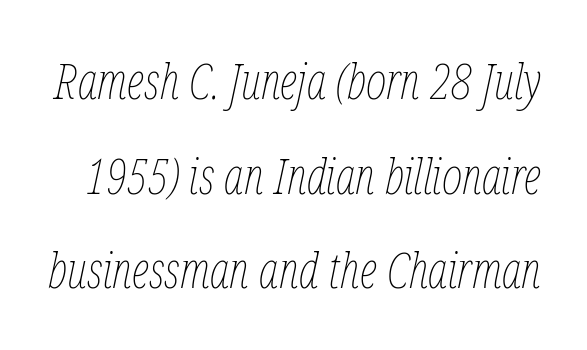
{"italic": "yes", "lean": "right", "slant_degrees": 12, "bold": "no", "weight": "thin", "width": "condensed", "stroke_contrast": "low", "x_height": "medium", "monospaced": "no", "underline": "no", "line_spacing": "loose", "line_spacing_ratio": 1.93, "letter_spacing": "normal", "letter_spacing_em": 0.0, "glyph_px": 49}
